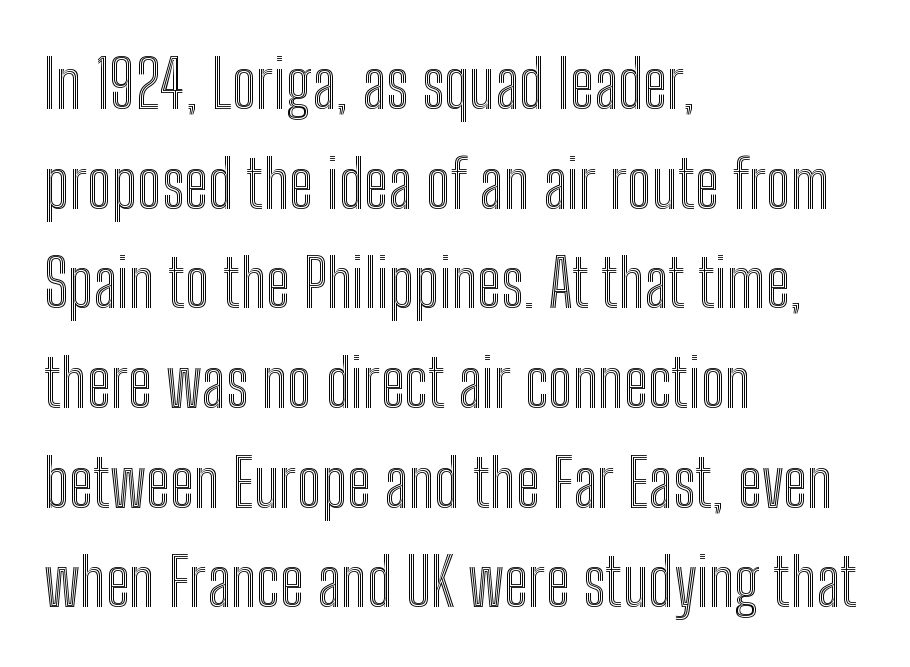
The image shows 66 px condensed type, upright; set left-aligned, normal line spacing (1.51x), normal letter spacing, not underlined; a medium x-height.
